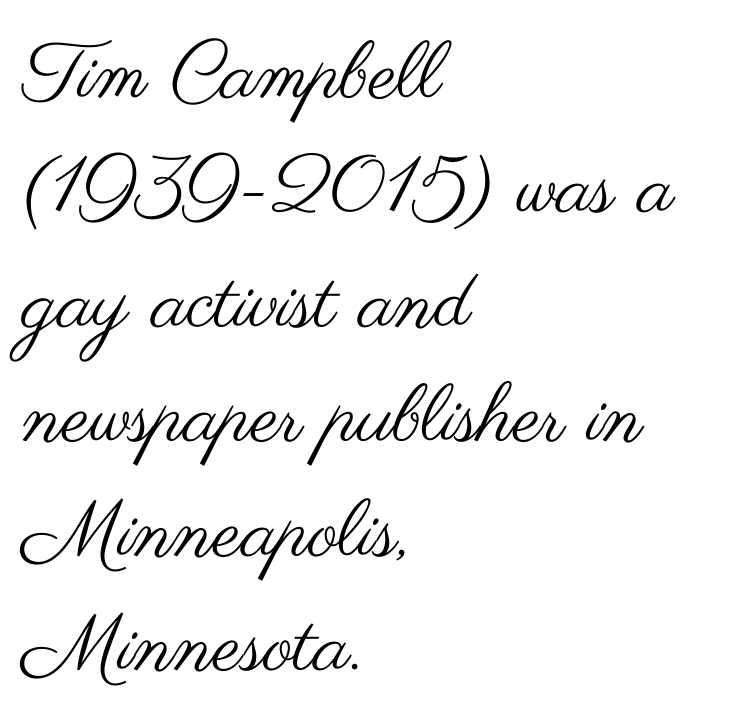
The image shows 80 px regular-weight, wide sans-serif type; set left-aligned, normal line spacing (1.43x), normal letter spacing, not underlined; medium stroke contrast and a small x-height.
